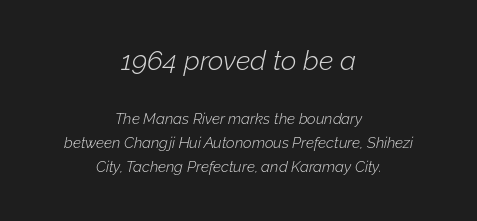
The image shows 27 px text type, italic (leaning right); set centered, normal line spacing (1.61x), normal letter spacing, not underlined; the first (top) block is 1.8x larger.
